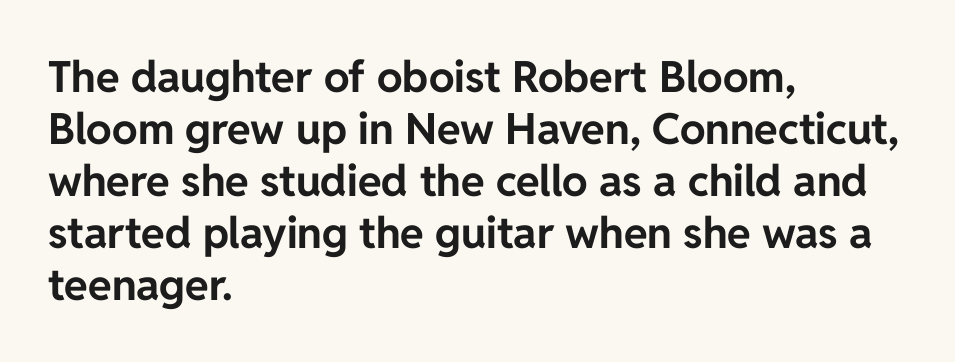
Q: Is the text bold? A: Yes.
Q: Is the text italic (slanted)? A: No, it is upright.
Q: Is the typeface a serif or a sans-serif typeface? A: Sans-serif.
Q: Is the text underlined? A: No.
Q: How is the paragraph aligned? A: Left-aligned.
Q: Is the spacing between letters normal or unusually wide? A: Normal.
Q: Width (condensed, normal, or wide)? A: Normal.
Q: Stroke contrast? A: Low.
Q: x-height? A: Medium.
Q: Monospaced? A: No.
